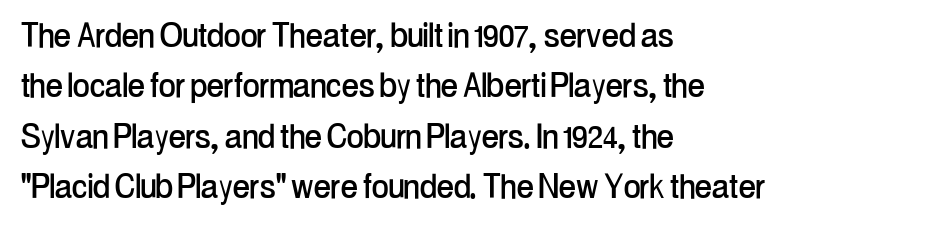
Q: Is the text italic (slanted)? A: No, it is upright.
Q: Is the typeface a serif or a sans-serif typeface? A: Sans-serif.
Q: Is the text underlined? A: No.
Q: How is the paragraph aligned? A: Left-aligned.
Q: Is the spacing between letters normal or unusually wide? A: Normal.
Q: Width (condensed, normal, or wide)? A: Condensed.
Q: Stroke contrast? A: Low.
Q: x-height? A: Medium.
Q: Monospaced? A: No.
